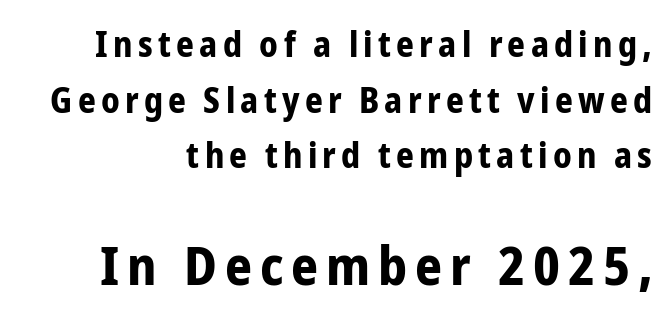
Q: Is the text bold? A: Yes.
Q: Is the text italic (slanted)? A: No, it is upright.
Q: Is the typeface a serif or a sans-serif typeface? A: Sans-serif.
Q: Is the text underlined? A: No.
Q: Is the spacing between lines tight, normal or loose? A: Normal.
Q: Which block of text is set in a larger size, the first (top) or the second (bottom)? A: The second (bottom) one.
Q: Width (condensed, normal, or wide)? A: Condensed.
Q: Stroke contrast? A: Low.
Q: x-height? A: Medium.
Q: Monospaced? A: No.
